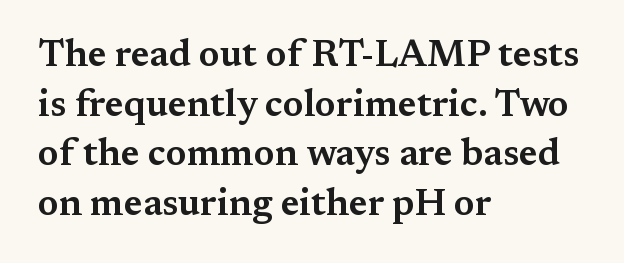
Q: Is the text italic (slanted)? A: No, it is upright.
Q: Is the typeface a serif or a sans-serif typeface? A: Serif.
Q: Is the text underlined? A: No.
Q: How is the paragraph aligned? A: Left-aligned.
Q: Is the spacing between letters normal or unusually wide? A: Normal.
Q: Is the spacing between lines tight, normal or loose? A: Normal.
Q: Width (condensed, normal, or wide)? A: Wide.
Q: Stroke contrast? A: Medium.
Q: x-height? A: Medium.
Q: Monospaced? A: No.
